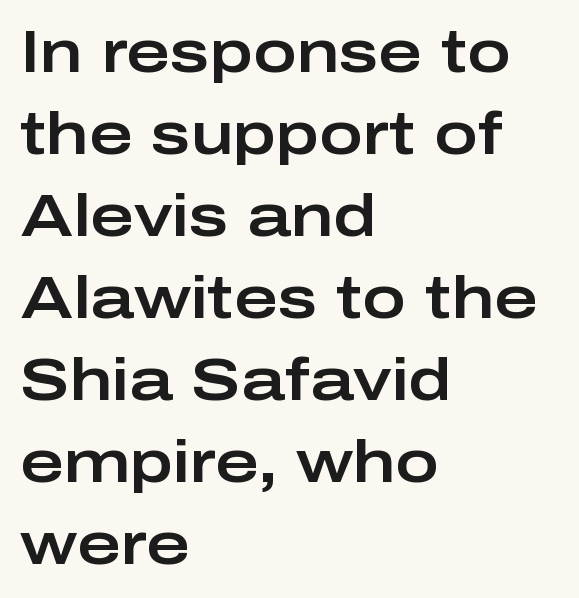
The image shows 59 px wide sans-serif type, upright; set left-aligned, normal line spacing (1.39x), normal letter spacing, not underlined; low stroke contrast and a medium x-height.
